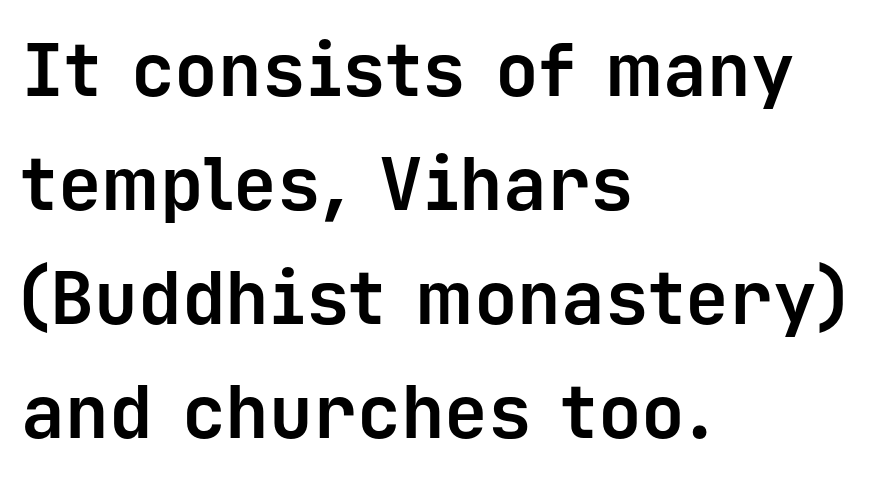
You can tell from the bare stems that sans-serif type was used. Underline: absent. Rows of type keep a routine distance in the vertical direction. Unlike italic type, these characters show no tilt at all.
